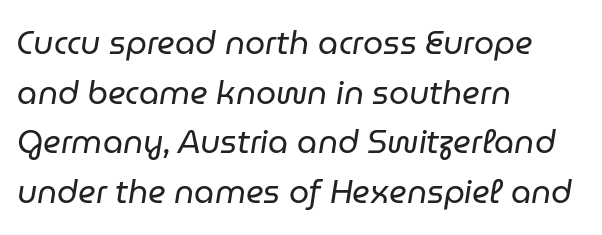
Line spacing here is normal. The words here are not underlined. This sample has the flowing, uneven cadence of proportional lettering. The line texture is even and compact thanks to regular tracking.
